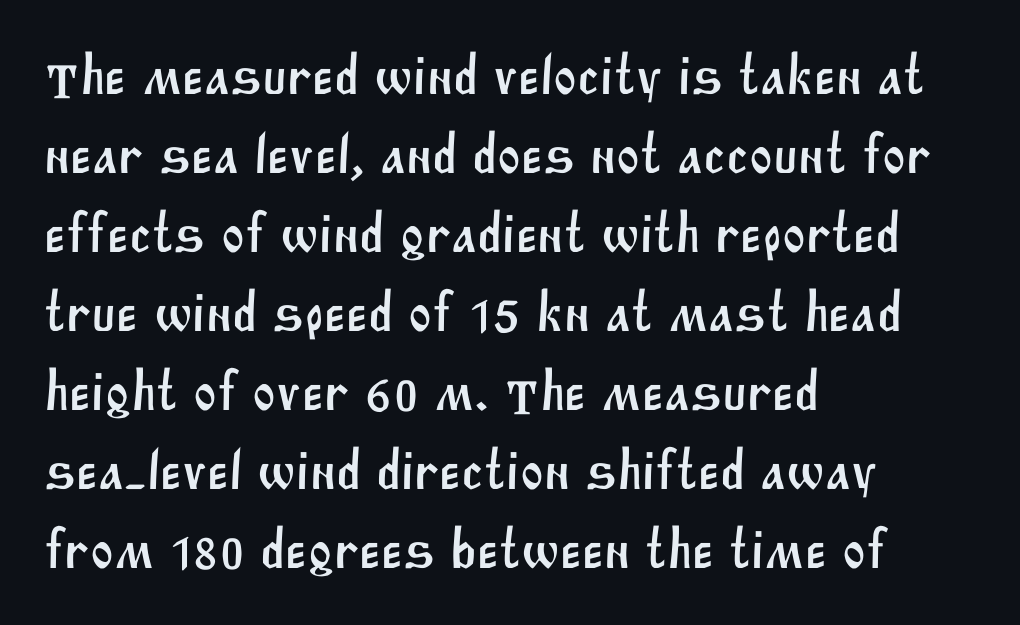
{"serif": "no", "width": "normal", "stroke_contrast": "medium", "x_height": "large", "monospaced": "no", "underline": "no", "align": "left", "line_spacing": "normal", "line_spacing_ratio": 1.41, "letter_spacing": "normal", "letter_spacing_em": 0.0, "glyph_px": 56}
